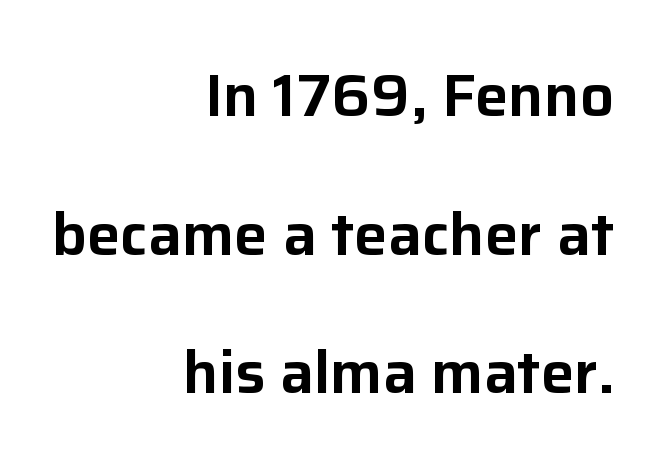
{"serif": "no", "italic": "no", "width": "normal", "stroke_contrast": "low", "x_height": "medium", "monospaced": "no", "underline": "no", "align": "right", "line_spacing": "loose", "line_spacing_ratio": 2.31, "letter_spacing": "normal", "letter_spacing_em": 0.0, "glyph_px": 60}
